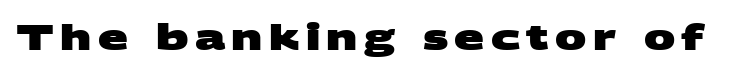
Q: Is the text bold? A: Yes.
Q: Is the typeface a serif or a sans-serif typeface? A: Sans-serif.
Q: Is the text underlined? A: No.
Q: Width (condensed, normal, or wide)? A: Wide.
Q: Stroke contrast? A: Medium.
Q: x-height? A: Large.
Q: Monospaced? A: No.
